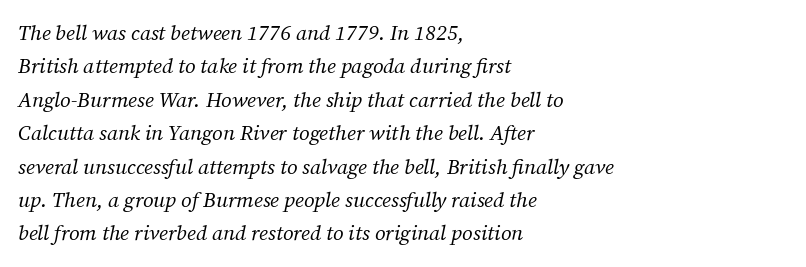
The image shows 21 px text type, italic (leaning right); set left-aligned, normal line spacing (1.59x), normal letter spacing, not underlined.
